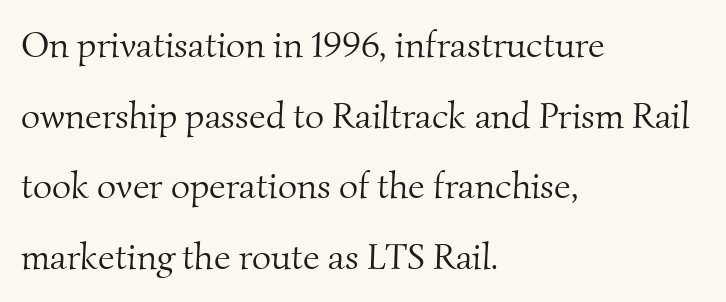
The image shows 37 px light serif type; set left-aligned, loose line spacing (1.91x), normal letter spacing, not underlined; medium stroke contrast and a small x-height.
